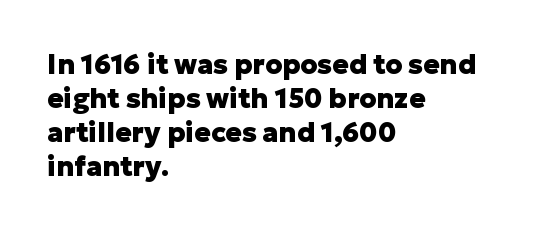
{"italic": "no", "bold": "yes", "underline": "no", "align": "left", "line_spacing": "normal", "line_spacing_ratio": 1.26, "letter_spacing": "normal", "letter_spacing_em": 0.0, "glyph_px": 27}
